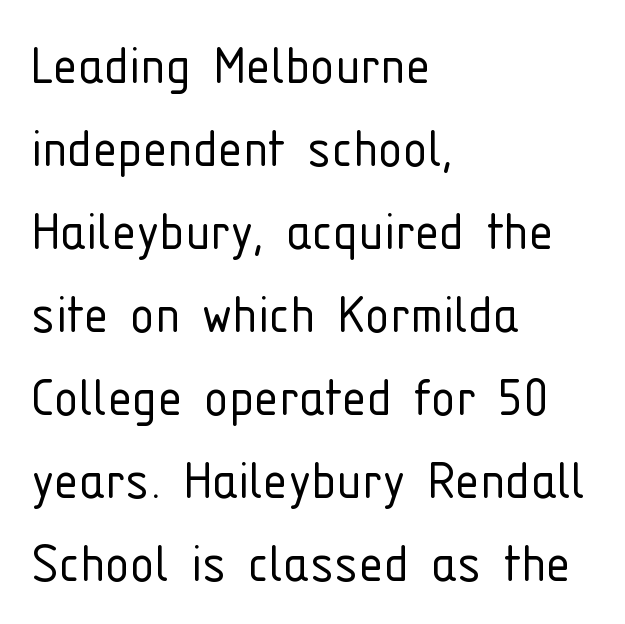
Serif or sans? Sans — the stroke terminals are bare. The face used here is proportionally spaced, like ordinary book or web type. Quick note: not italic, upright. Honestly, there is no underline to notice here at all.
